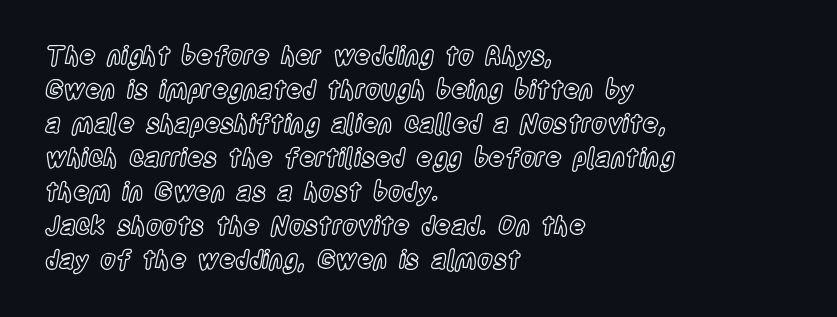
Line beginnings align vertically; line endings do not. Quick note: underline off. Nobody touched the tracking dial on this one. Leading matches the norm, producing a regular column.
